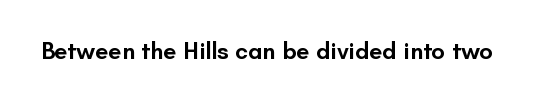
The image shows 24 px text type, upright; set normal letter spacing, not underlined.
